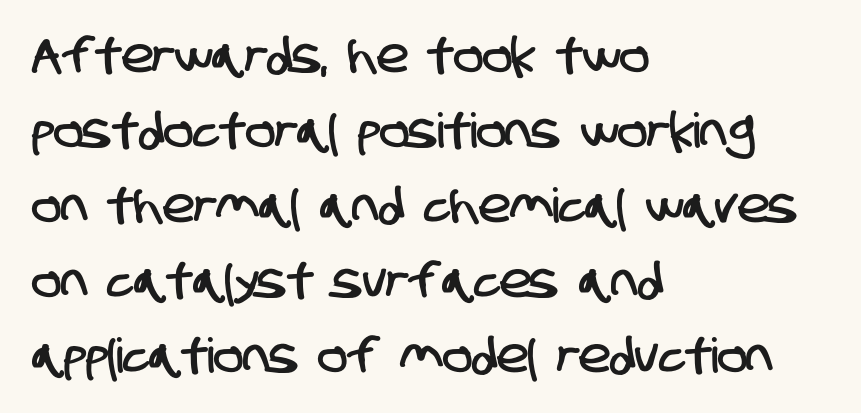
The image shows 48 px condensed sans-serif type; set left-aligned, normal line spacing (1.56x), normal letter spacing, not underlined; low stroke contrast and a large x-height.
